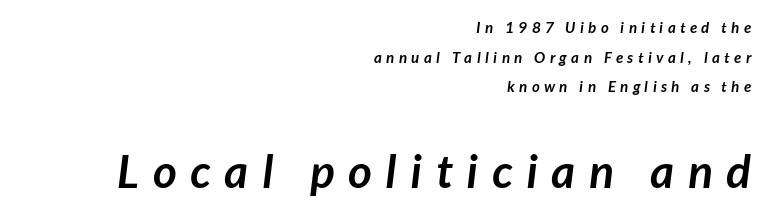
{"serif": "no", "bold": "yes", "weight": "semibold", "width": "normal", "stroke_contrast": "low", "x_height": "medium", "monospaced": "no", "underline": "no", "align": "right", "line_spacing": "loose", "line_spacing_ratio": 1.98, "letter_spacing": "wide", "letter_spacing_em": 0.3, "larger_block": "second", "size_ratio": 3.07, "glyph_px": 46}
